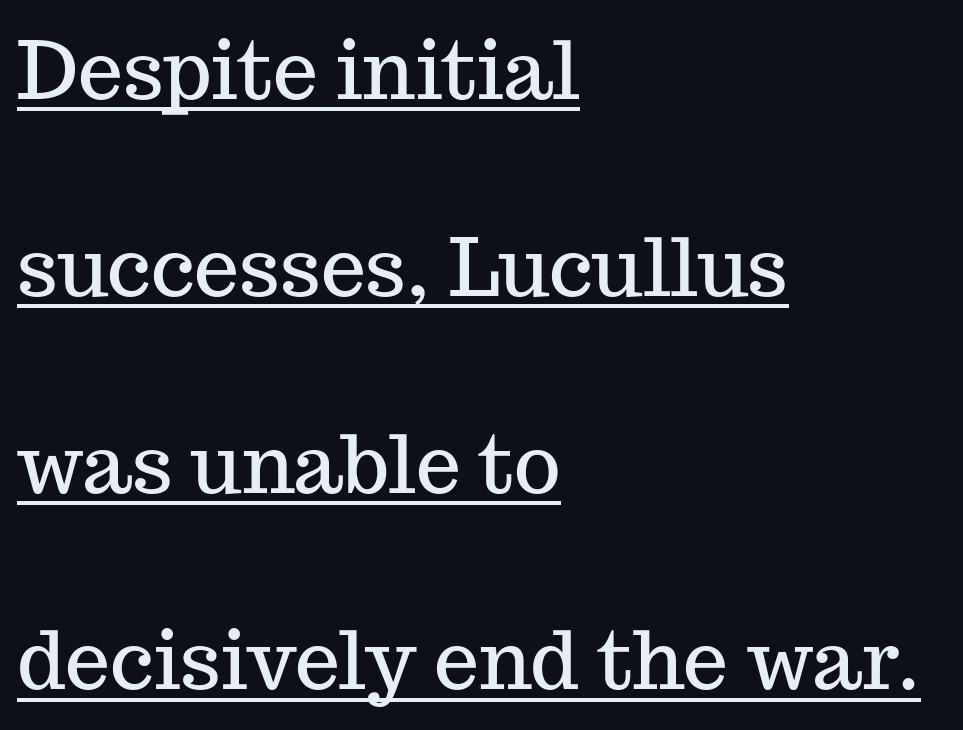
Q: Is the text italic (slanted)? A: No, it is upright.
Q: Is the typeface a serif or a sans-serif typeface? A: Serif.
Q: Is the text underlined? A: Yes.
Q: How is the paragraph aligned? A: Left-aligned.
Q: Is the spacing between letters normal or unusually wide? A: Normal.
Q: Is the spacing between lines tight, normal or loose? A: Loose.
Q: Width (condensed, normal, or wide)? A: Normal.
Q: Stroke contrast? A: Medium.
Q: x-height? A: Medium.
Q: Monospaced? A: No.
